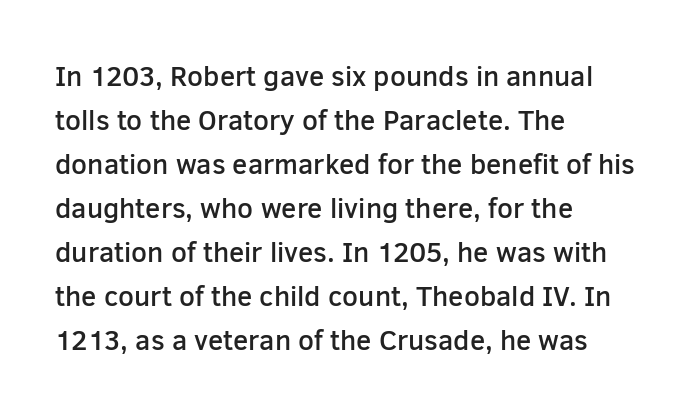
The image shows 28 px semibold sans-serif type, upright; set left-aligned, normal line spacing (1.57x), normal letter spacing, not underlined; low stroke contrast and a medium x-height.
